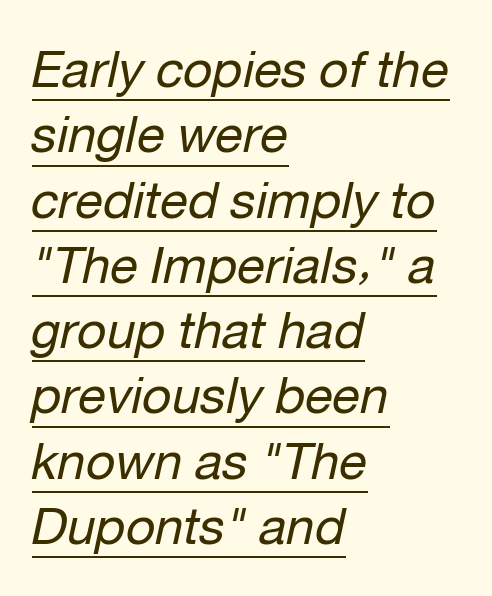
Q: Is the text bold? A: No.
Q: Is the text italic (slanted)? A: Yes, it leans right by about 12 degrees.
Q: Is the text underlined? A: Yes.
Q: How is the paragraph aligned? A: Left-aligned.
Q: Is the spacing between letters normal or unusually wide? A: Normal.
Q: Is the spacing between lines tight, normal or loose? A: Normal.
Q: Width (condensed, normal, or wide)? A: Normal.
Q: Stroke contrast? A: Low.
Q: x-height? A: Medium.
Q: Monospaced? A: No.
